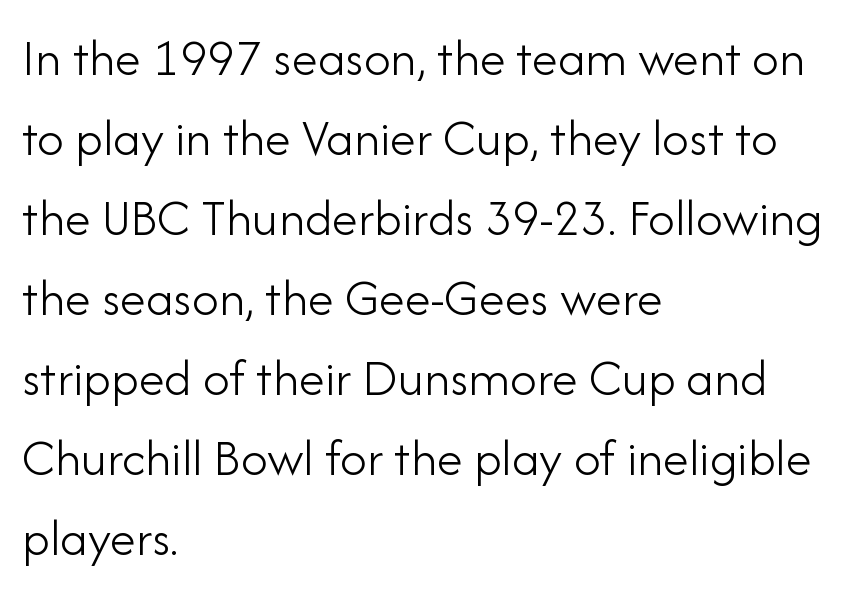
The image shows 53 px light sans-serif type, upright; set left-aligned, normal line spacing (1.51x), normal letter spacing, not underlined; low stroke contrast and a small x-height.
